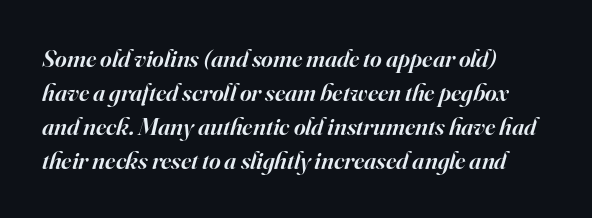
The image shows 25 px text type, italic (leaning right); set left-aligned, normal line spacing (1.36x), normal letter spacing, not underlined.
